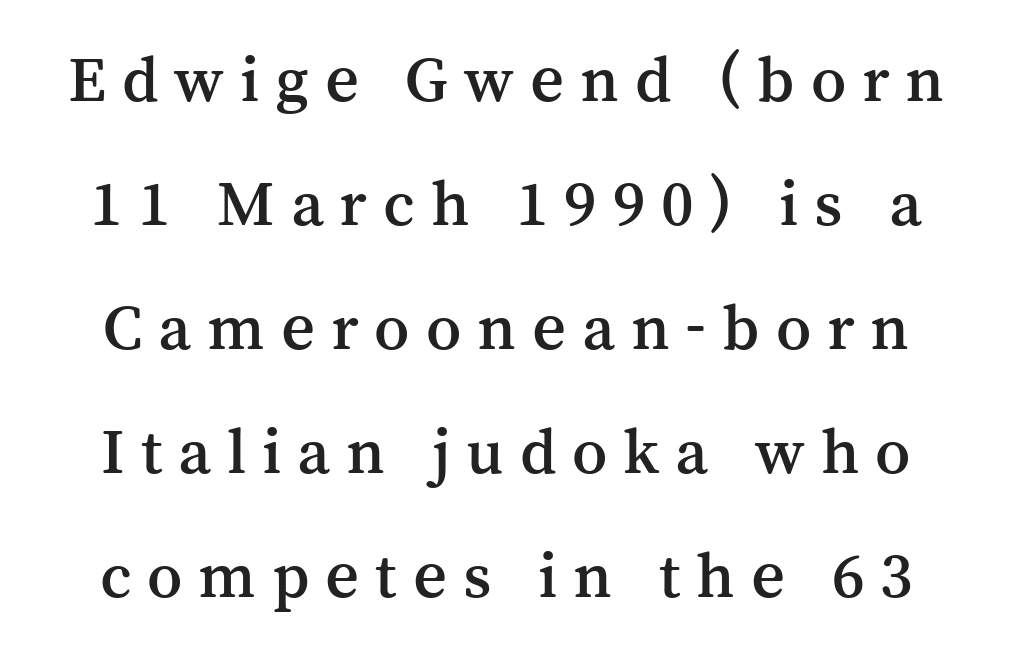
The strip under each line holds only bare page. The rendering shows small feet on the letterforms — a serif design. Is this a fixed-width face? No — the glyphs have proportional, varying widths. Do the letters lean? They stand straight. The tracking reads as deliberately expanded to a designer's eye.
